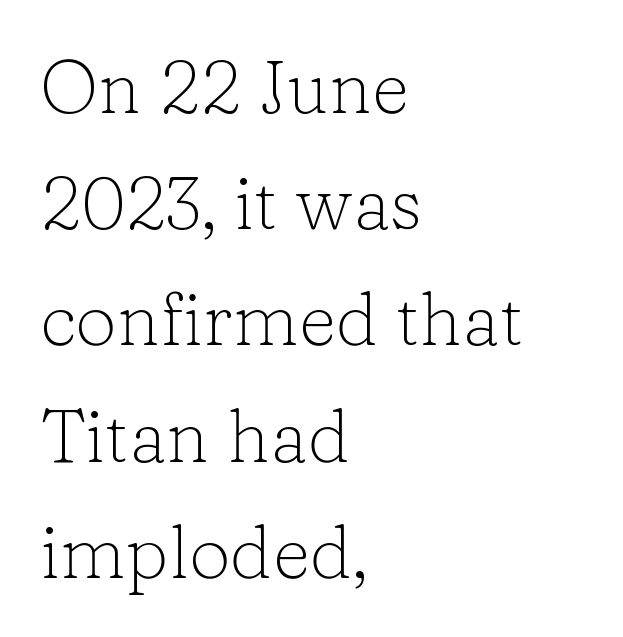
Which margin do the lines hug? The left one — the right edge is uneven. Does the lettering tilt? It doesn't — this is upright. Summary of vertical rhythm: regular, with standard interline spacing. Little horizontal feet cap the strokes, marking this as serif type. Note the varied advance widths — an 'i' is clearly narrower than an 'm'. The tracking reads as untouched default to a designer's eye.
